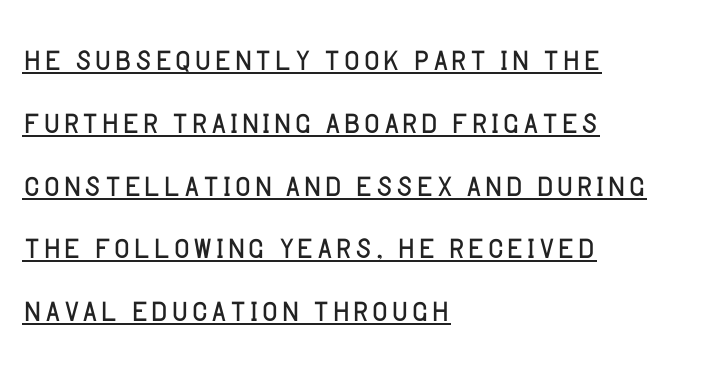
The image shows 43 px light sans-serif type, upright; set left-aligned, normal line spacing (1.46x), normal letter spacing, underlined; low stroke contrast and a large x-height.
